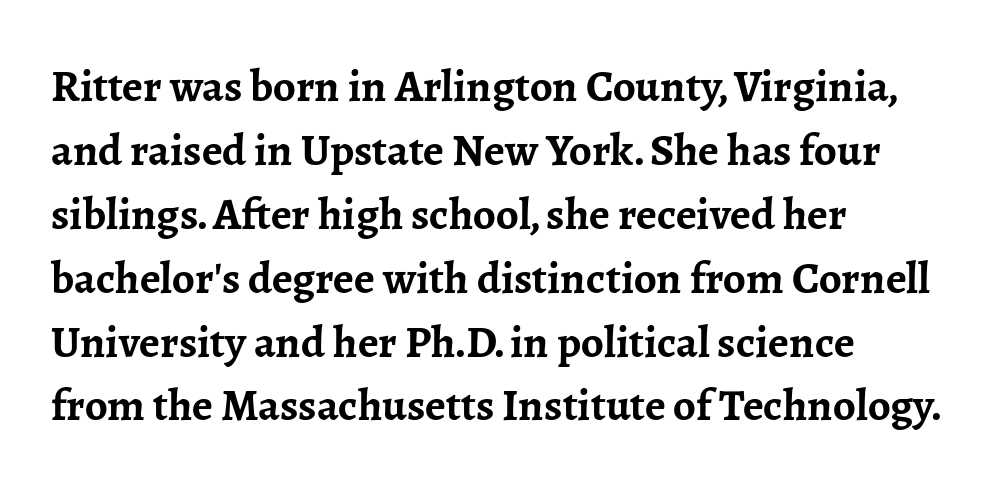
The image shows 45 px semibold serif type, upright; set left-aligned, normal line spacing (1.42x), normal letter spacing, not underlined; low stroke contrast and a medium x-height.
